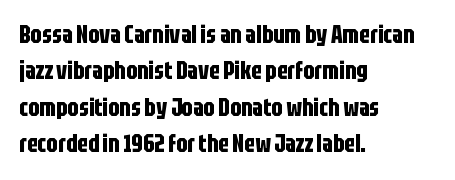
The image shows 24 px bold type, upright; set left-aligned, normal line spacing (1.52x), normal letter spacing, not underlined.
